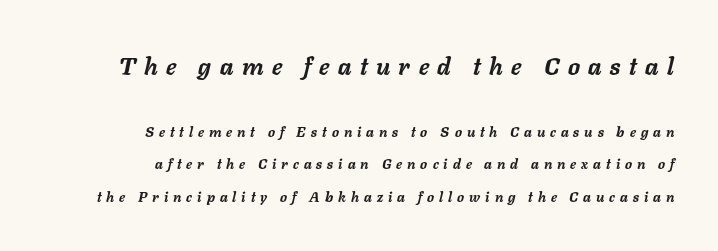
{"italic": "yes", "lean": "right", "slant_degrees": 11, "bold": "yes", "underline": "no", "align": "right", "line_spacing": "loose", "line_spacing_ratio": 2.32, "letter_spacing": "wide", "letter_spacing_em": 0.36, "larger_block": "first", "size_ratio": 1.71, "glyph_px": 24}
